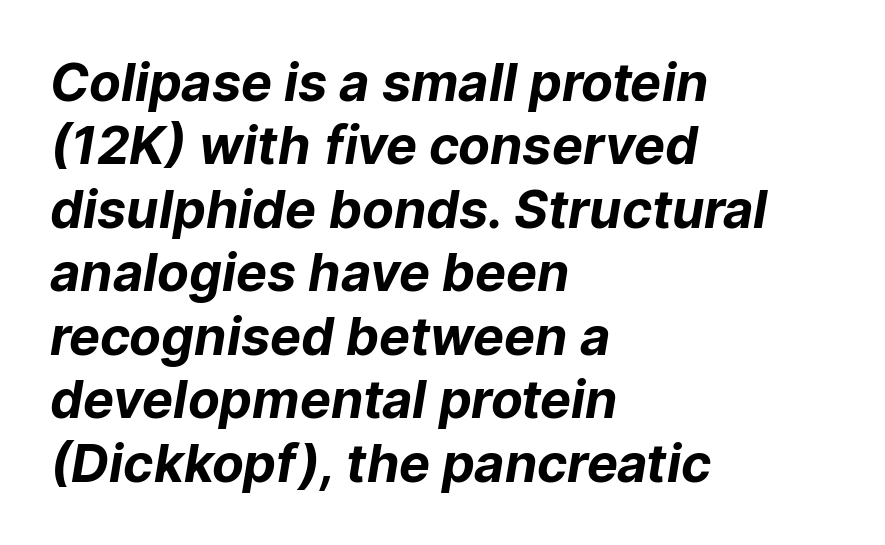
Is the letter spacing exaggerated? No — it looks like the ordinary default. No word sits above an underline. The setting favours the left margin, as ordinary paragraphs usually do. Does the weight exceed regular? Yes, all the way to bold. The characters display no serif detailing; their extremities are plain.
